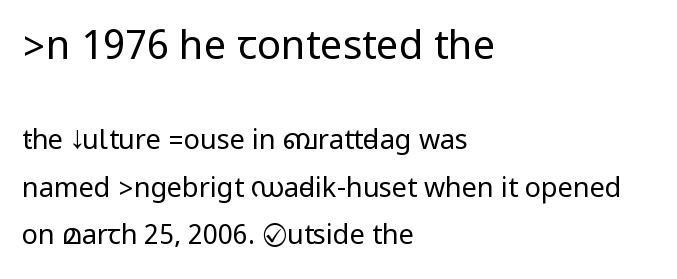
The rendering shows plain stroke endings on the letterforms — a sans-serif design. The gap between lines stays unmarked. The face used here appears at its bigger size in the upper chunk. A typesetter would call this zero additional tracking.
